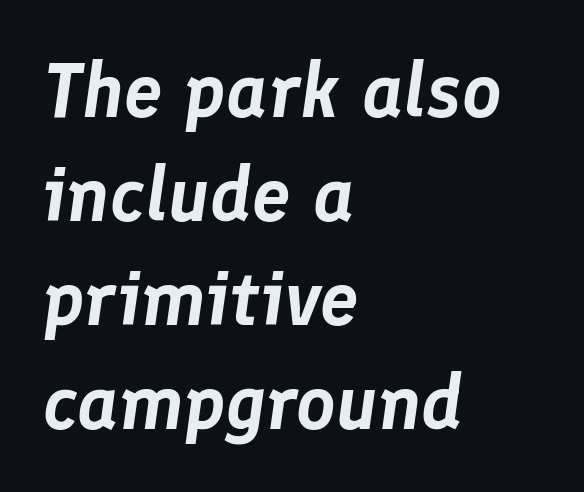
{"italic": "yes", "lean": "right", "slant_degrees": 8, "width": "normal", "stroke_contrast": "low", "x_height": "medium", "monospaced": "no", "underline": "no", "align": "left", "line_spacing": "normal", "line_spacing_ratio": 1.35, "letter_spacing": "normal", "letter_spacing_em": 0.0, "glyph_px": 77}
